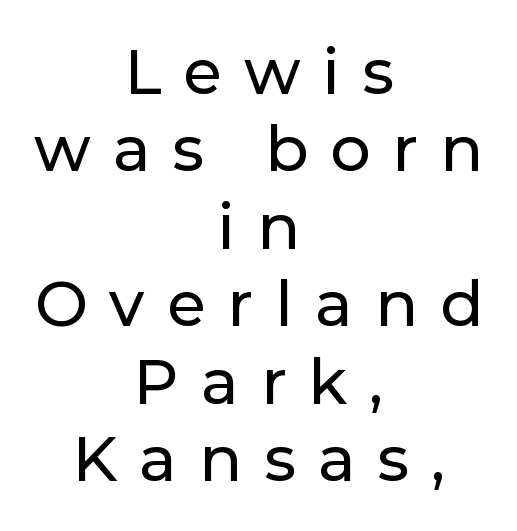
{"serif": "no", "italic": "no", "width": "normal", "stroke_contrast": "low", "x_height": "medium", "monospaced": "no", "underline": "no", "align": "center", "line_spacing_ratio": 1.23, "letter_spacing": "wide", "letter_spacing_em": 0.35, "glyph_px": 63}
